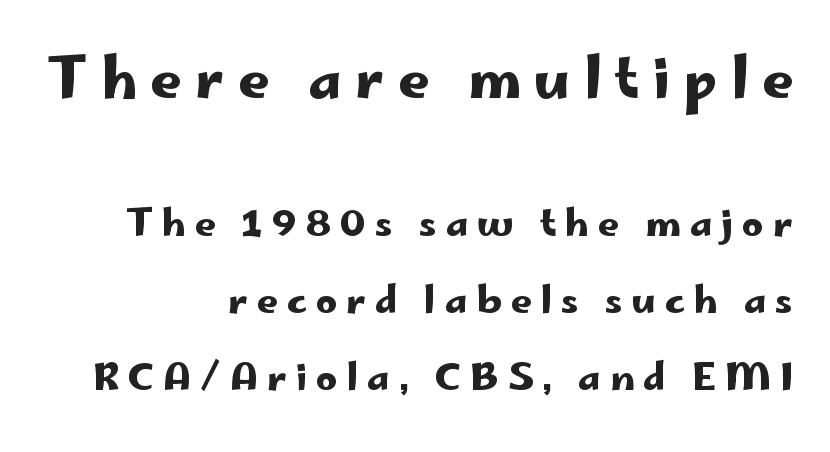
The image shows 55 px wide sans-serif type, upright; set right-aligned, loose line spacing (2.08x), unusually wide letter spacing (+0.24 em), not underlined; the first (top) block is 1.49x larger; low stroke contrast and a small x-height.
